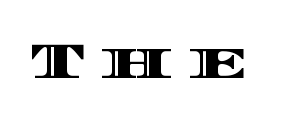
The image shows 52 px wide type, upright; set unusually wide letter spacing (+0.22 em), not underlined; a large x-height.
